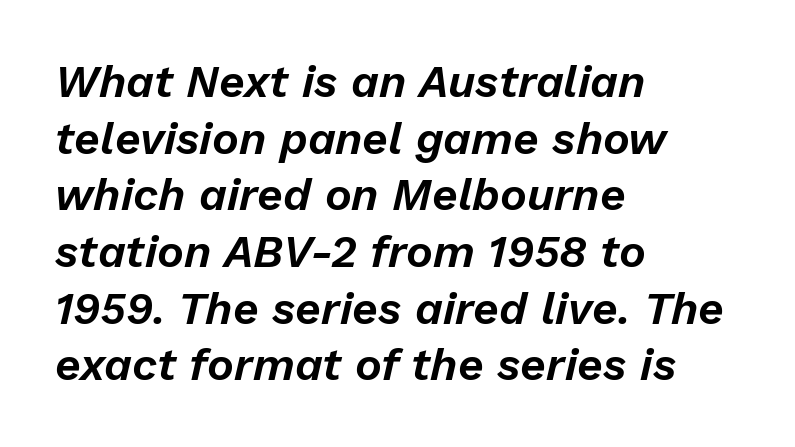
Rows of type keep a routine distance in the vertical direction. Letter spacing: default. Here the designer chose a conventional face with non-uniform glyph widths. Italic? Definitely — the glyphs are oblique. Beneath every word, the page is bare.
